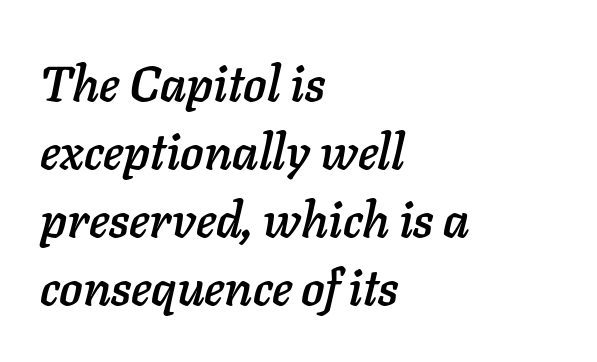
Q: Is the text italic (slanted)? A: Yes, it leans right by about 11 degrees.
Q: Is the text underlined? A: No.
Q: How is the paragraph aligned? A: Left-aligned.
Q: Is the spacing between letters normal or unusually wide? A: Normal.
Q: Is the spacing between lines tight, normal or loose? A: Normal.
Q: Width (condensed, normal, or wide)? A: Normal.
Q: Stroke contrast? A: Low.
Q: x-height? A: Medium.
Q: Monospaced? A: No.
